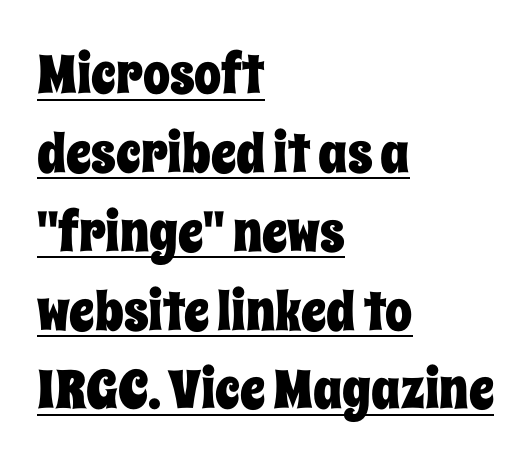
Q: Is the text italic (slanted)? A: No, it is upright.
Q: Is the text underlined? A: Yes.
Q: How is the paragraph aligned? A: Left-aligned.
Q: Is the spacing between letters normal or unusually wide? A: Normal.
Q: Is the spacing between lines tight, normal or loose? A: Normal.
Q: Width (condensed, normal, or wide)? A: Condensed.
Q: Stroke contrast? A: Low.
Q: x-height? A: Large.
Q: Monospaced? A: No.
